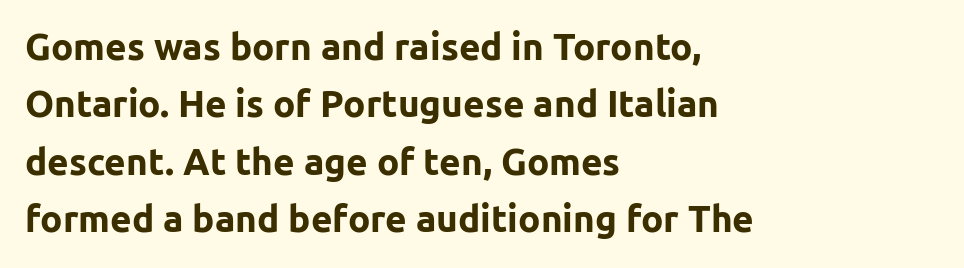
{"serif": "no", "italic": "no", "bold": "yes", "weight": "bold", "width": "normal", "stroke_contrast": "low", "x_height": "medium", "monospaced": "no", "underline": "no", "align": "left", "line_spacing": "normal", "line_spacing_ratio": 1.55, "letter_spacing": "normal", "letter_spacing_em": 0.0, "glyph_px": 37}
